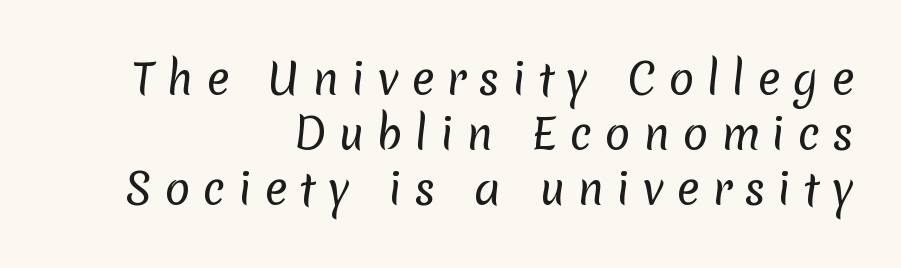
The image shows 43 px regular-weight sans-serif type; set right-aligned, normal line spacing (1.28x), unusually wide letter spacing (+0.28 em), not underlined; low stroke contrast and a medium x-height.
